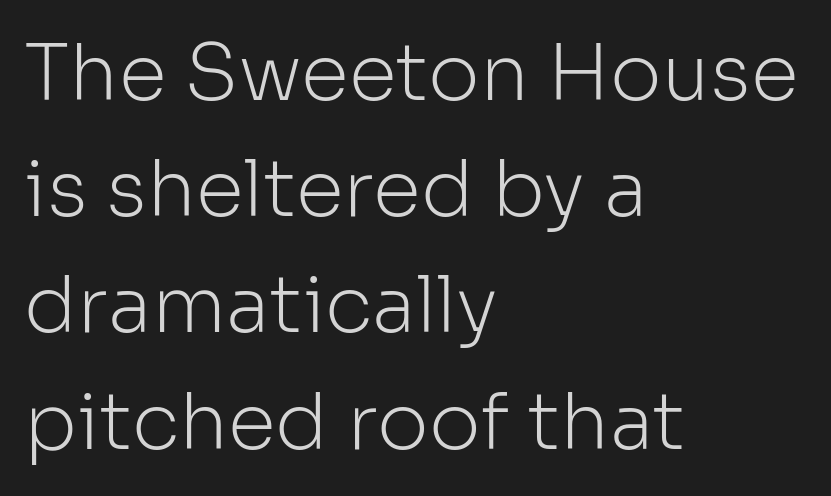
The image shows 78 px light sans-serif type, upright; set left-aligned, normal line spacing (1.49x), normal letter spacing, not underlined; low stroke contrast and a medium x-height.
